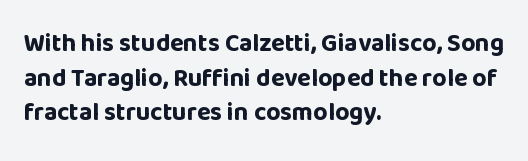
The image shows 25 px bold type, upright; set left-aligned, normal line spacing (1.39x), normal letter spacing, not underlined.
